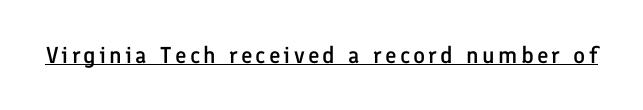
{"italic": "no", "bold": "semi", "underline": "yes", "glyph_px": 23}
